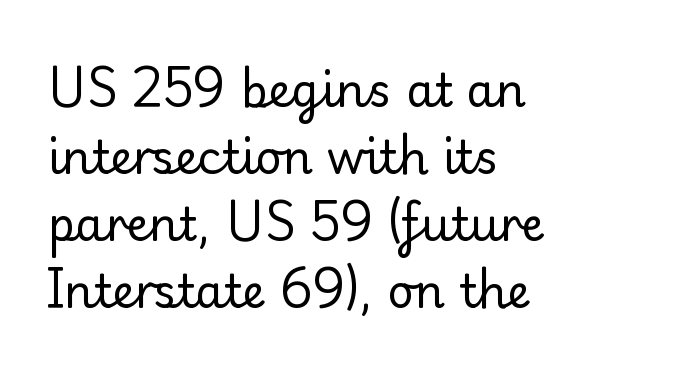
The image shows 46 px regular-weight serif type, upright; set left-aligned, normal line spacing (1.46x), normal letter spacing, not underlined; low stroke contrast and a small x-height.
